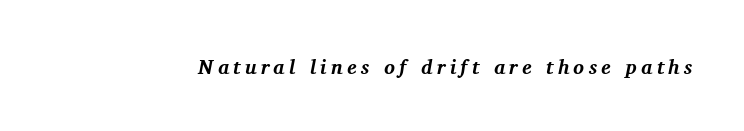
{"italic": "yes", "lean": "right", "slant_degrees": 11, "bold": "yes", "underline": "no", "letter_spacing": "wide", "letter_spacing_em": 0.22, "glyph_px": 20}
